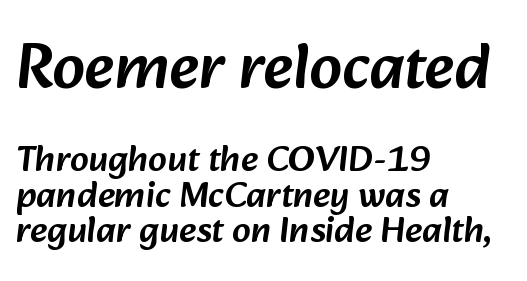
{"serif": "no", "width": "normal", "stroke_contrast": "low", "x_height": "medium", "monospaced": "no", "underline": "no", "align": "left", "line_spacing": "tight", "line_spacing_ratio": 0.96, "letter_spacing": "normal", "letter_spacing_em": 0.0, "larger_block": "first", "size_ratio": 1.76, "glyph_px": 65}
